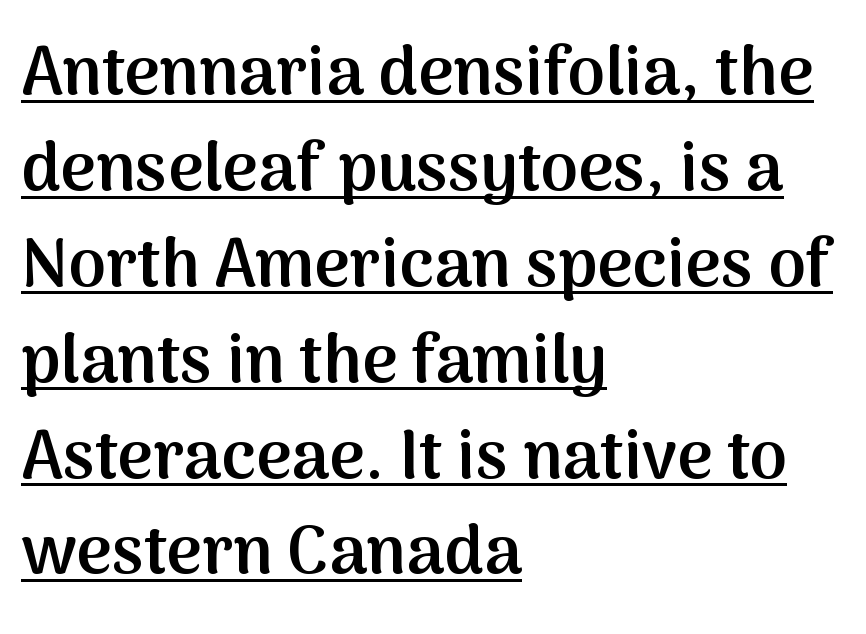
Note the varied advance widths — an 'i' is clearly narrower than an 'm'. In terms of leading, this rendering sits right in the middle. Beneath each row of characters lies a ruled line. Every letter is mildly thick-stroked: semibold rather than bold. Reading down the block, your eye returns to a fixed left position each line. Are there feet on the stems? There aren't — it's a sans.
